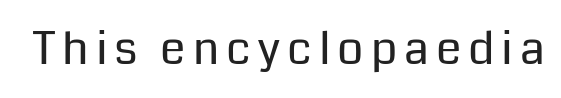
{"serif": "no", "italic": "no", "bold": "no", "weight": "regular", "width": "normal", "stroke_contrast": "low", "x_height": "medium", "monospaced": "no", "underline": "no", "glyph_px": 46}
